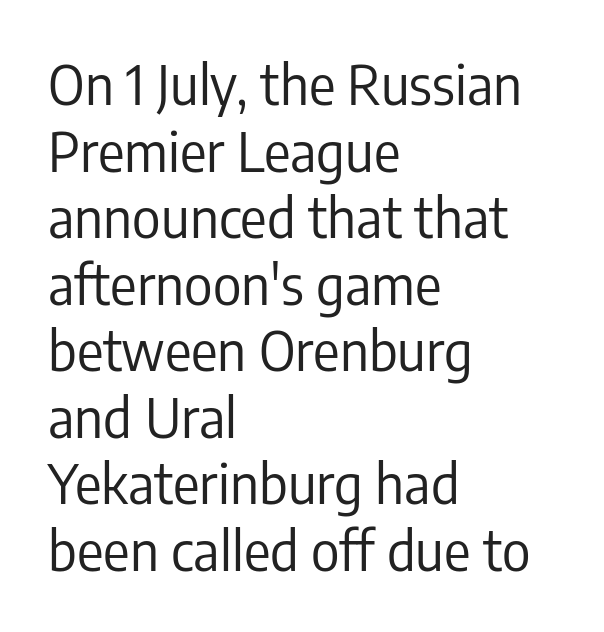
Q: Is the text bold? A: No.
Q: Is the text italic (slanted)? A: No, it is upright.
Q: Is the typeface a serif or a sans-serif typeface? A: Sans-serif.
Q: Is the text underlined? A: No.
Q: How is the paragraph aligned? A: Left-aligned.
Q: Is the spacing between letters normal or unusually wide? A: Normal.
Q: Width (condensed, normal, or wide)? A: Condensed.
Q: Stroke contrast? A: Low.
Q: x-height? A: Medium.
Q: Monospaced? A: No.
